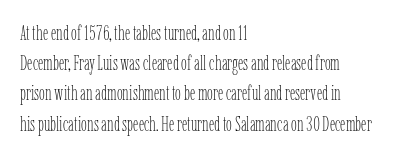
Regarding leading, the lines here are spaced in the standard way. Underline: absent. A classic flush-left, rag-right setting is used for this passage. Every character sits straight up, as roman type does.
